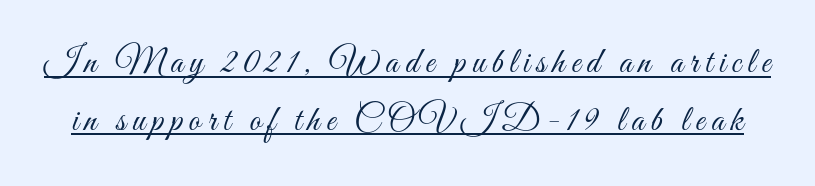
{"bold": "no", "weight": "light", "width": "condensed", "stroke_contrast": "medium", "x_height": "small", "monospaced": "no", "underline": "yes", "line_spacing": "normal", "line_spacing_ratio": 1.61, "glyph_px": 36}
